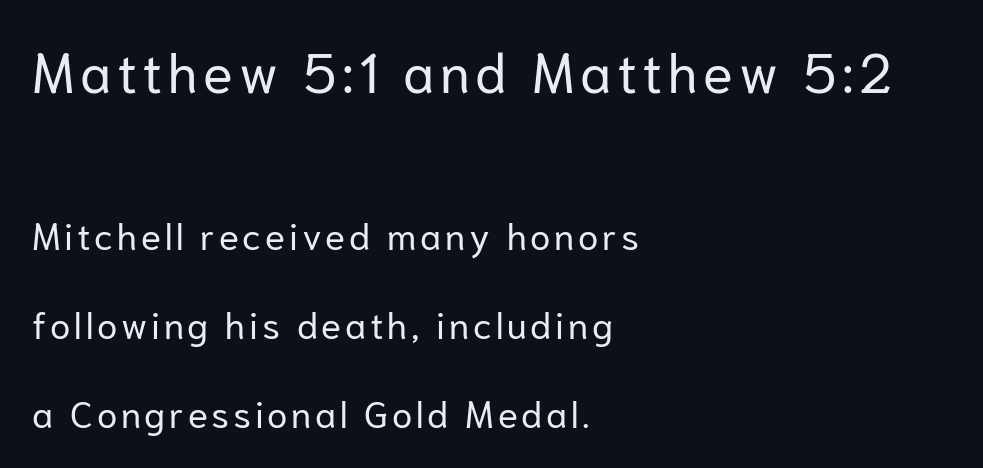
Unbolded letterforms with no extra heft. In terms of leading, this rendering errs on the spacious side. Every character sits straight up, as roman type does. Underlining? Definitely not there. The rendering uses natural spacing where letterforms have individual widths.
